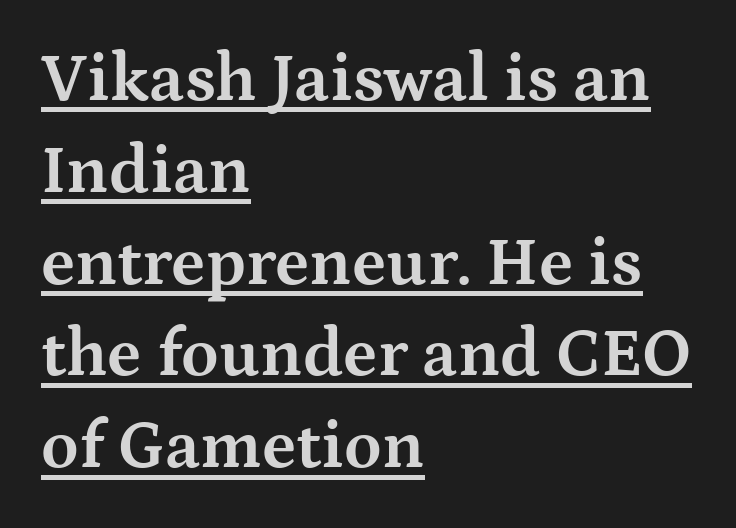
Q: Is the text bold? A: Yes.
Q: Is the text italic (slanted)? A: No, it is upright.
Q: Is the typeface a serif or a sans-serif typeface? A: Serif.
Q: Is the text underlined? A: Yes.
Q: How is the paragraph aligned? A: Left-aligned.
Q: Is the spacing between letters normal or unusually wide? A: Normal.
Q: Is the spacing between lines tight, normal or loose? A: Normal.
Q: Width (condensed, normal, or wide)? A: Wide.
Q: Stroke contrast? A: Medium.
Q: x-height? A: Medium.
Q: Monospaced? A: No.
